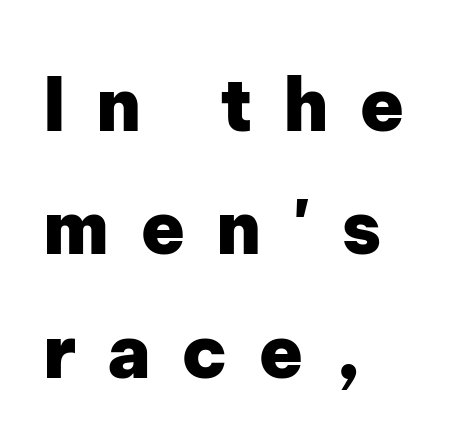
The image shows 73 px heavy sans-serif type, upright; set left-aligned, normal line spacing (1.69x), unusually wide letter spacing (+0.42 em), not underlined; low stroke contrast and a medium x-height.
